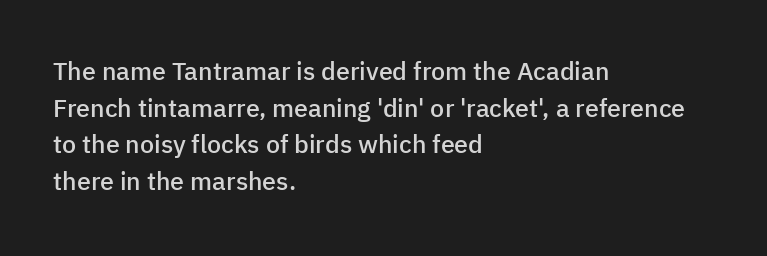
The image shows 25 px text type, upright; set left-aligned, normal line spacing (1.47x), normal letter spacing, not underlined.
